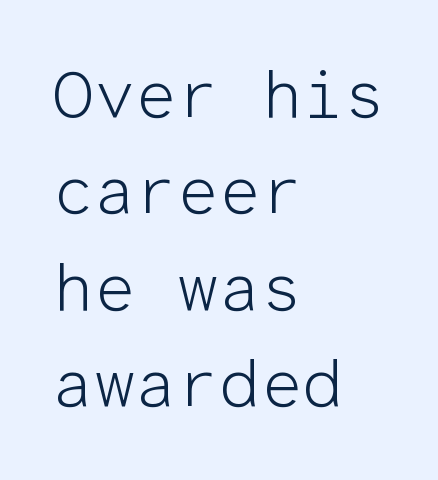
{"serif": "no", "italic": "no", "bold": "no", "weight": "light", "width": "normal", "stroke_contrast": "low", "x_height": "medium", "monospaced": "yes", "underline": "no", "align": "left", "line_spacing": "normal", "line_spacing_ratio": 1.46, "letter_spacing": "normal", "letter_spacing_em": 0.0, "glyph_px": 66}
